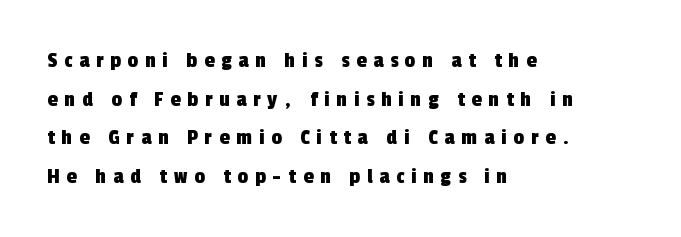
Q: Is the text underlined? A: No.
Q: How is the paragraph aligned? A: Left-aligned.
Q: Is the spacing between letters normal or unusually wide? A: Unusually wide.
Q: Is the spacing between lines tight, normal or loose? A: Normal.
